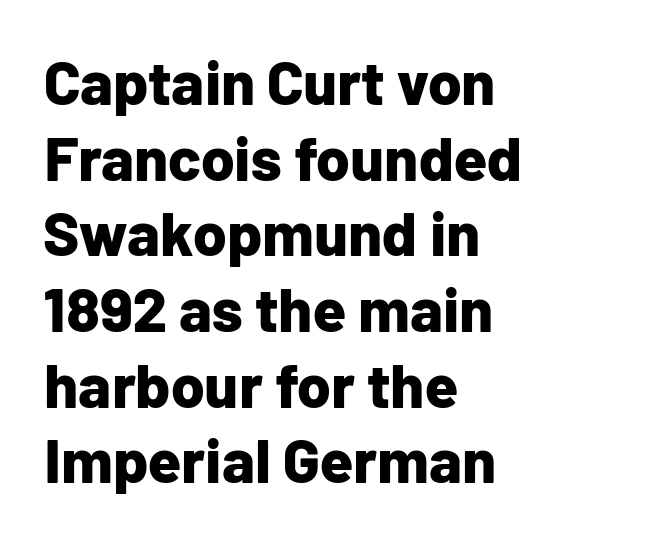
Short note: letters normally spaced. Rule under the text: the space is simply empty. The lettering stays uniformly vertical, giving the passage a roman look. Alignment: flush left. Heavy-handed strokes throughout: this text is bold.
